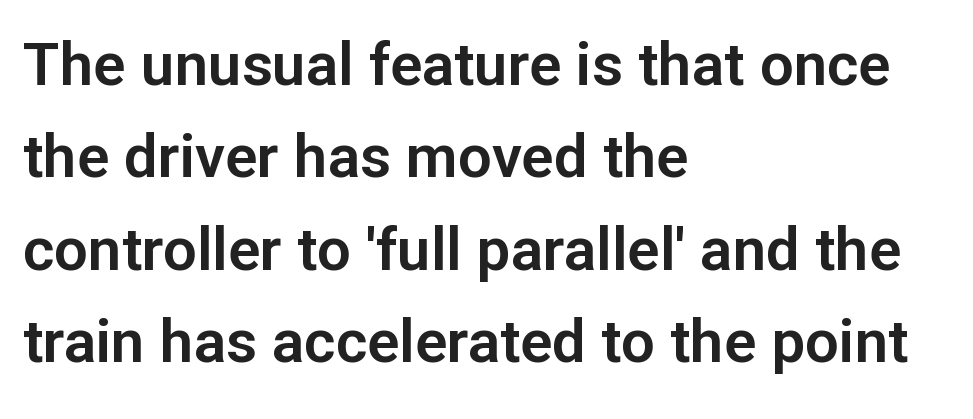
The image shows 60 px sans-serif type, upright; set left-aligned, normal line spacing (1.54x), normal letter spacing, not underlined; low stroke contrast and a medium x-height.
